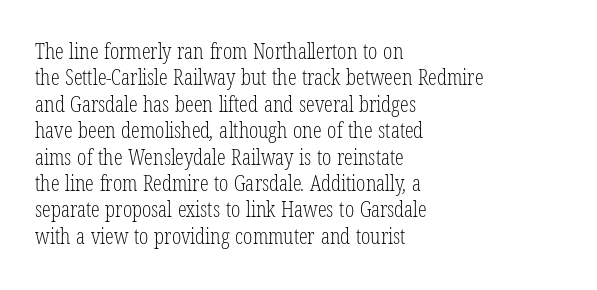
The image shows 22 px text type; set left-aligned, line spacing 1.2x, normal letter spacing, not underlined.
